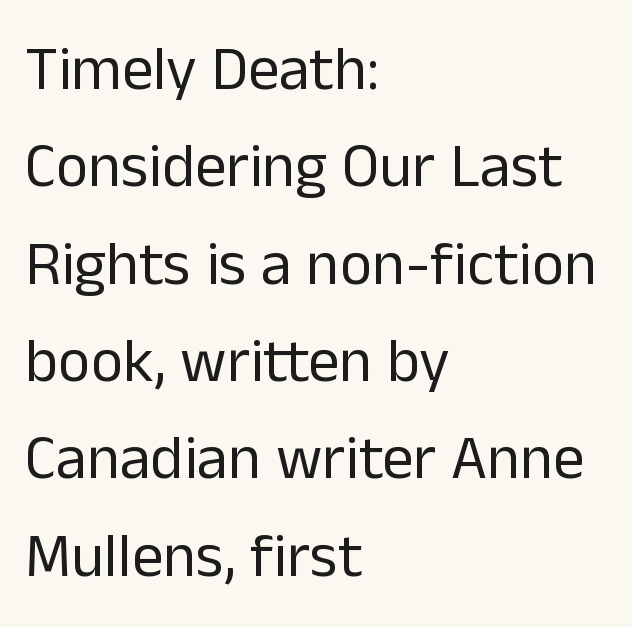
Q: Is the text bold? A: No.
Q: Is the text italic (slanted)? A: No, it is upright.
Q: Is the typeface a serif or a sans-serif typeface? A: Sans-serif.
Q: Is the text underlined? A: No.
Q: How is the paragraph aligned? A: Left-aligned.
Q: Is the spacing between letters normal or unusually wide? A: Normal.
Q: Is the spacing between lines tight, normal or loose? A: Normal.
Q: Width (condensed, normal, or wide)? A: Normal.
Q: Stroke contrast? A: Low.
Q: x-height? A: Medium.
Q: Monospaced? A: No.
